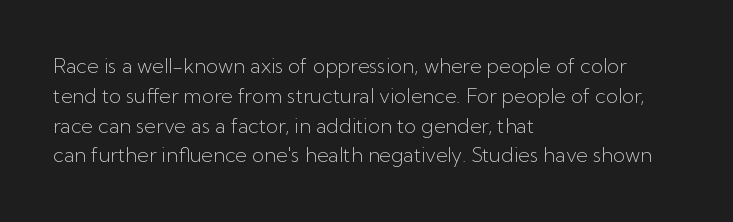
The image shows 20 px text type, upright; set left-aligned, normal line spacing (1.49x), normal letter spacing, not underlined.
